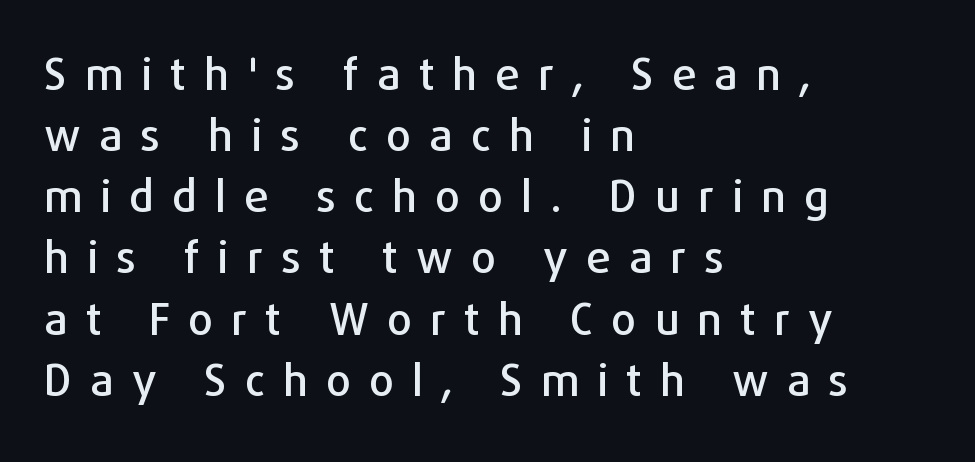
Posture: upright roman. The face used here is a sans, in the tradition of grotesques and geometrics. The lines in this sample share a left origin and differ only in where they stop. These lines sit exactly where default settings would place them. The letterforms stand isolated, each surrounded by extra space.
